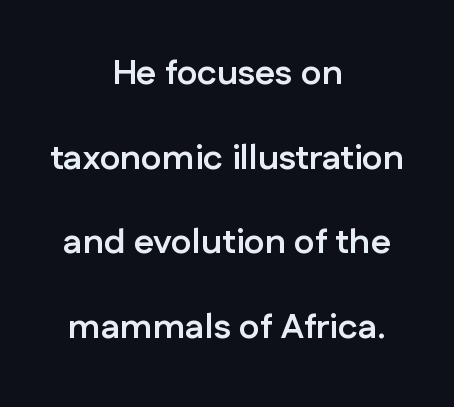
{"serif": "no", "italic": "no", "bold": "yes", "weight": "semibold", "width": "normal", "stroke_contrast": "low", "x_height": "medium", "monospaced": "no", "underline": "no", "align": "center", "line_spacing": "loose", "line_spacing_ratio": 2.42, "letter_spacing": "normal", "letter_spacing_em": 0.0, "glyph_px": 35}
